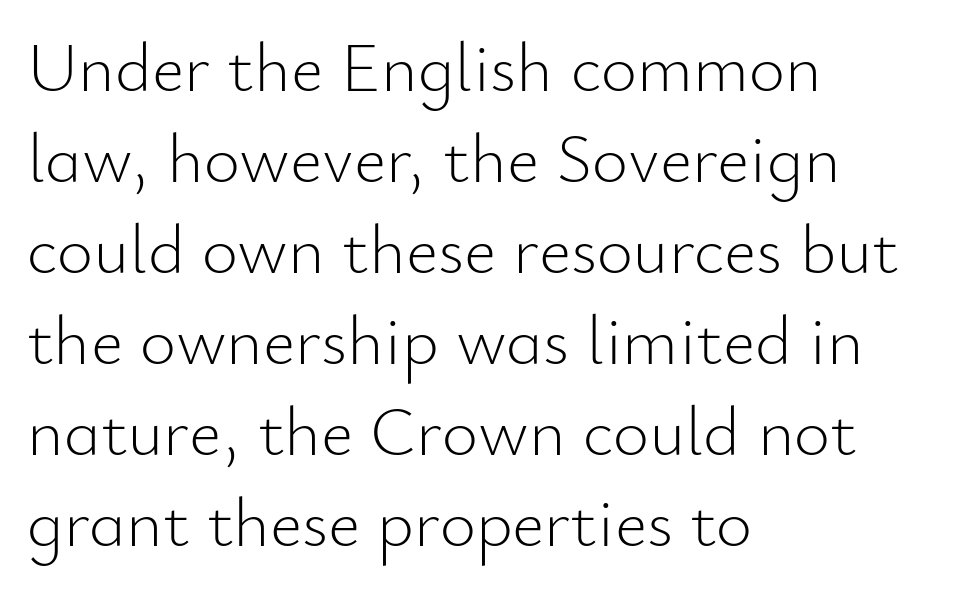
The text block is weighted toward the left margin, trailing off unevenly rightward. Any mark beneath the type? The region is blank. On a weight scale, this lands at 450 or below. The type is set solid horizontally, with unmodified tracking. Tall strokes in this sample are plumb rather than angled. This sample uses a sans-serif face.
